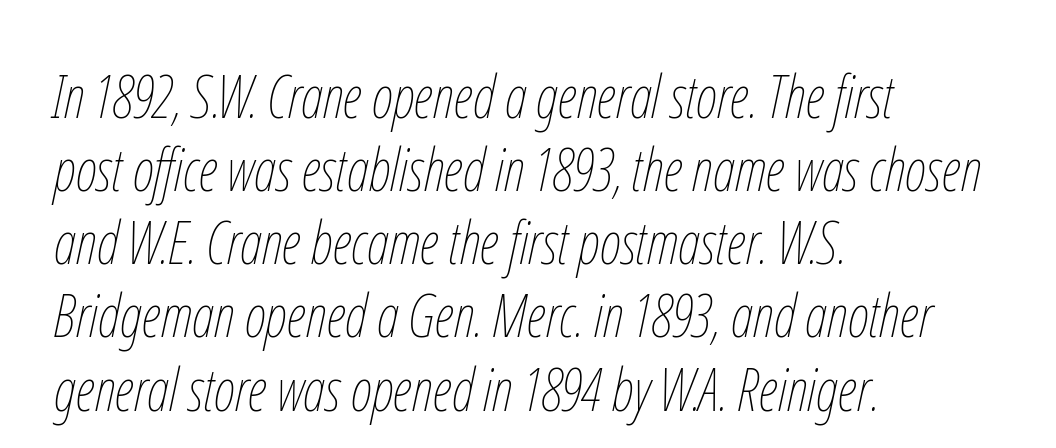
These lines keep a tight, regular rhythm from letter to letter. The letters advance in unequal steps, a hallmark of proportional type. Bold? No — there's no thickening of the strokes. This rendering uses left alignment, leaving the right contour irregular. The space directly below the letters is spotless.
